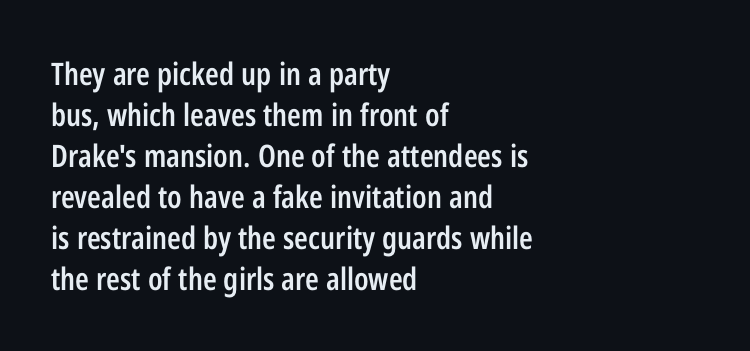
{"serif": "no", "italic": "no", "bold": "semi", "weight": "semibold", "width": "condensed", "stroke_contrast": "low", "x_height": "medium", "monospaced": "no", "underline": "no", "align": "left", "line_spacing": "normal", "line_spacing_ratio": 1.32, "letter_spacing": "normal", "letter_spacing_em": 0.0, "glyph_px": 31}
